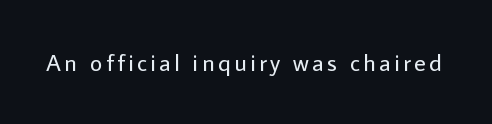
The image shows 24 px text type, upright; set not underlined.
